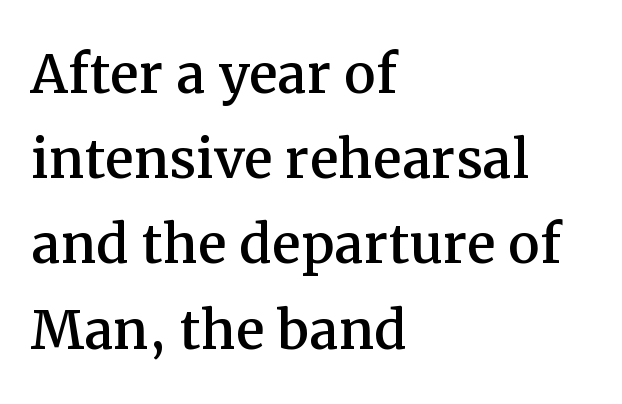
The image shows 71 px serif type, upright; set left-aligned, line spacing 1.2x, normal letter spacing, not underlined; medium stroke contrast and a medium x-height.
